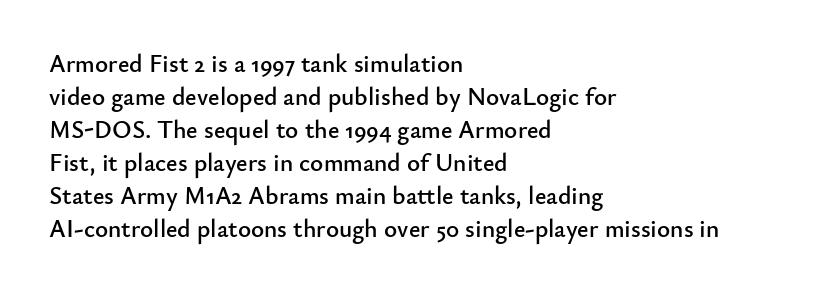
Every row of glyphs begins at an identical x-position on the left. Words appear dense and cohesive because spacing is normal. Unlike italic type, these characters show no tilt at all. Vertical spacing — default. Check under the words: just untouched page.
